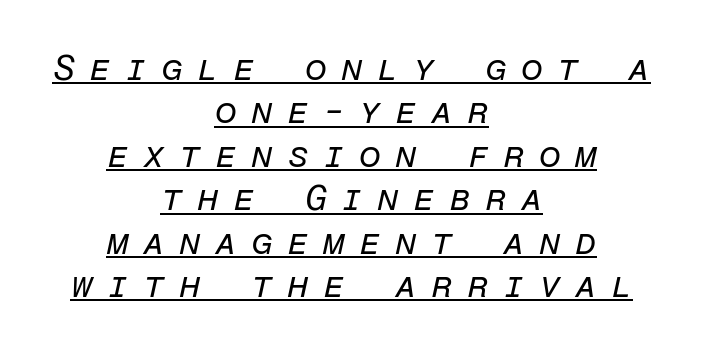
Q: Is the text bold? A: No.
Q: Is the text italic (slanted)? A: Yes, it leans right by about 12 degrees.
Q: Is the text underlined? A: Yes.
Q: How is the paragraph aligned? A: Centered.
Q: Is the spacing between letters normal or unusually wide? A: Unusually wide.
Q: Width (condensed, normal, or wide)? A: Normal.
Q: Stroke contrast? A: Low.
Q: x-height? A: Medium.
Q: Monospaced? A: Yes.
